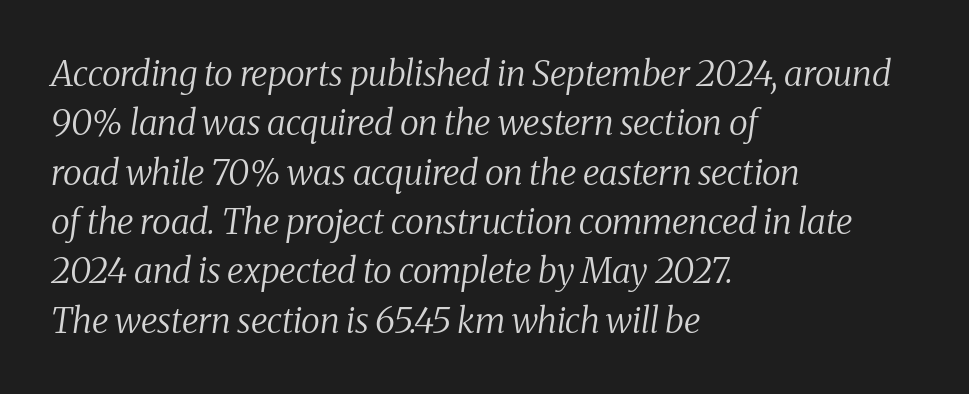
Q: Is the text bold? A: No.
Q: Is the text italic (slanted)? A: Yes, it leans right by about 8 degrees.
Q: Is the typeface a serif or a sans-serif typeface? A: Serif.
Q: Is the text underlined? A: No.
Q: How is the paragraph aligned? A: Left-aligned.
Q: Is the spacing between letters normal or unusually wide? A: Normal.
Q: Is the spacing between lines tight, normal or loose? A: Normal.
Q: Width (condensed, normal, or wide)? A: Normal.
Q: Stroke contrast? A: Medium.
Q: x-height? A: Medium.
Q: Monospaced? A: No.
